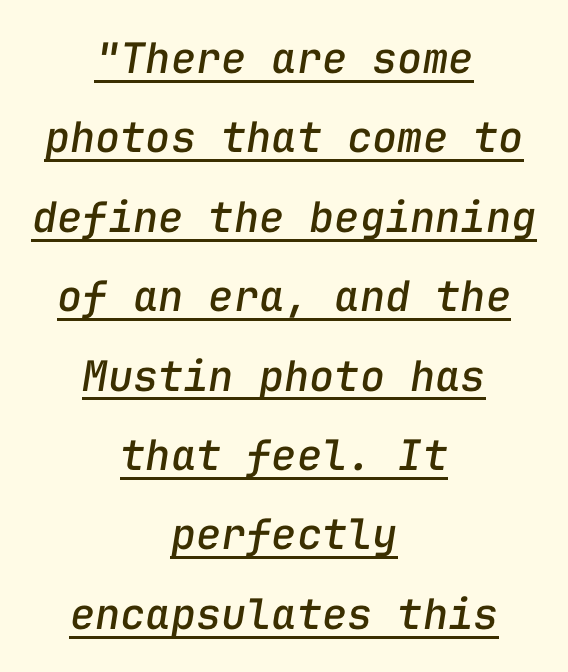
The image shows 42 px text type, italic (leaning right), monospaced; set centered, line spacing 1.89x, normal letter spacing, underlined; low stroke contrast and a medium x-height.
